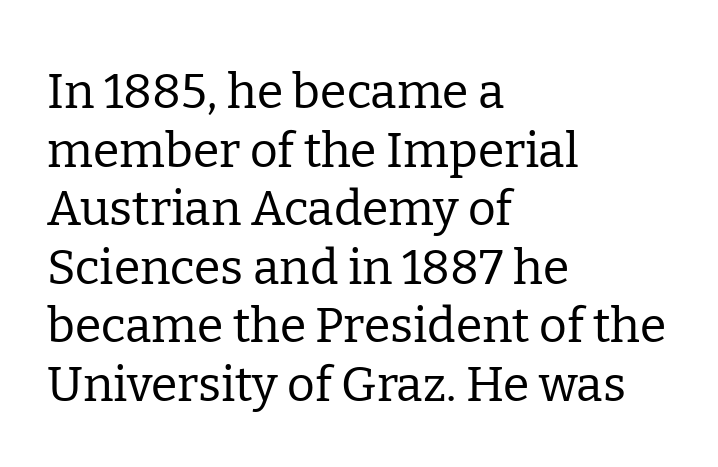
The face used here is proportionally spaced, like ordinary book or web type. You can tell from the footed stems that serif type was used. Italic: no, the glyphs are upright roman. Is the type heavy? It reads as light-to-regular instead.
